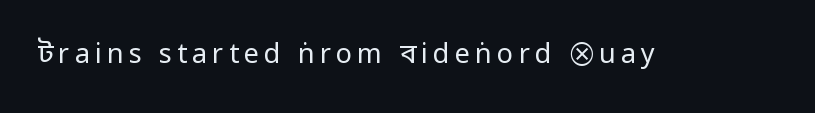
{"italic": "no", "bold": "no", "underline": "no", "glyph_px": 27}
